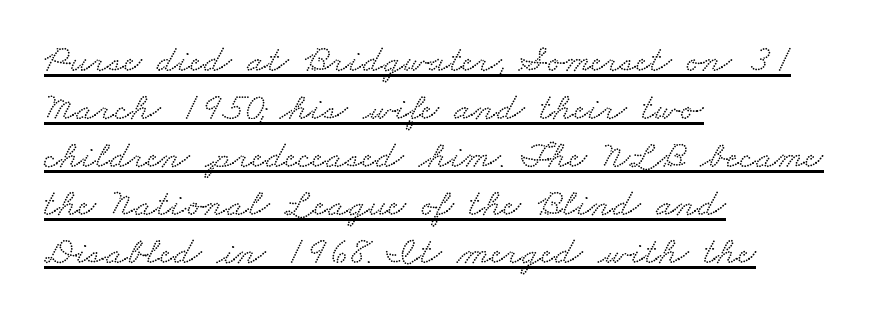
Q: Is the typeface a serif or a sans-serif typeface? A: Serif.
Q: Is the text underlined? A: Yes.
Q: How is the paragraph aligned? A: Left-aligned.
Q: Is the spacing between letters normal or unusually wide? A: Normal.
Q: Width (condensed, normal, or wide)? A: Wide.
Q: Stroke contrast? A: Low.
Q: x-height? A: Small.
Q: Monospaced? A: No.
